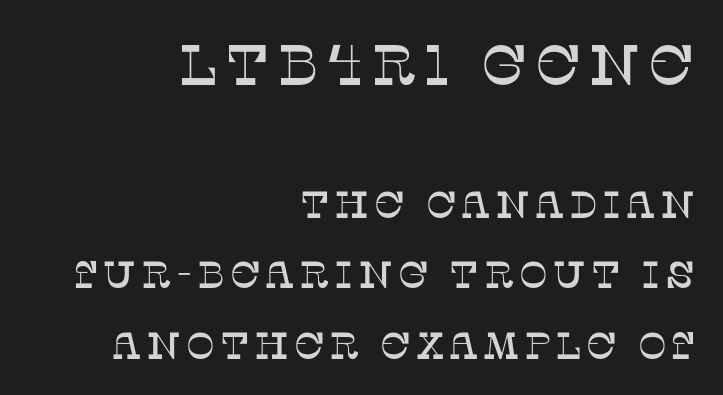
The image shows 57 px serif type, upright; set right-aligned, line spacing 1.86x, not underlined; the first (top) block is 1.5x larger; low stroke contrast and a large x-height.
